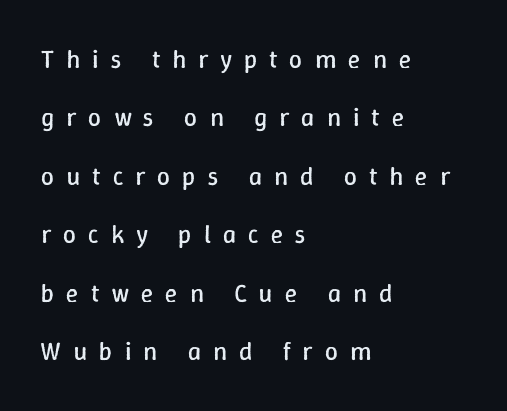
Loose tracking; the words dissolve into strings of separated letters. Stems here are at most as thick as an everyday book face. Tall strokes in this sample are plumb rather than angled. Quick note: interline space is abundant. Letters rest on an invisible, unmarked baseline. Typeset ragged right — the left edge is the straight one.
